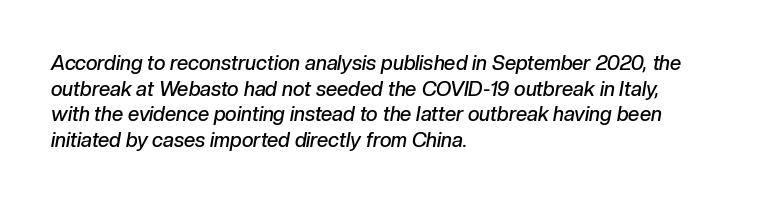
The rag falls on the right side of this text block. Weight: semibold (demi). Unmarked baselines from the first word to the last. The specimen reads as italic at a glance. This sample uses plain, unmodified letter spacing.
